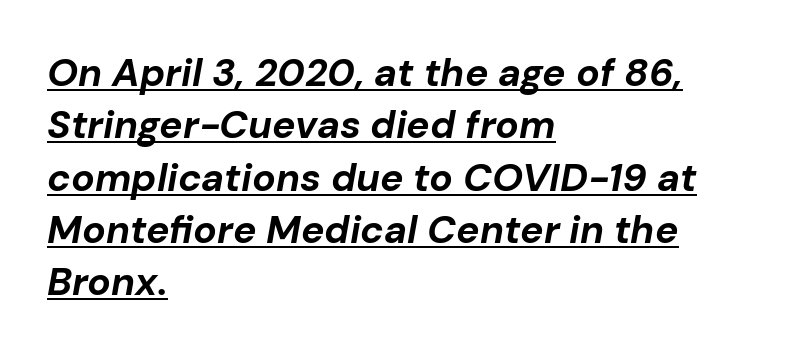
{"italic": "yes", "lean": "right", "slant_degrees": 10, "bold": "yes", "weight": "bold", "width": "normal", "stroke_contrast": "low", "x_height": "medium", "monospaced": "no", "underline": "yes", "align": "left", "line_spacing": "normal", "line_spacing_ratio": 1.34, "letter_spacing": "normal", "letter_spacing_em": 0.0, "glyph_px": 39}
